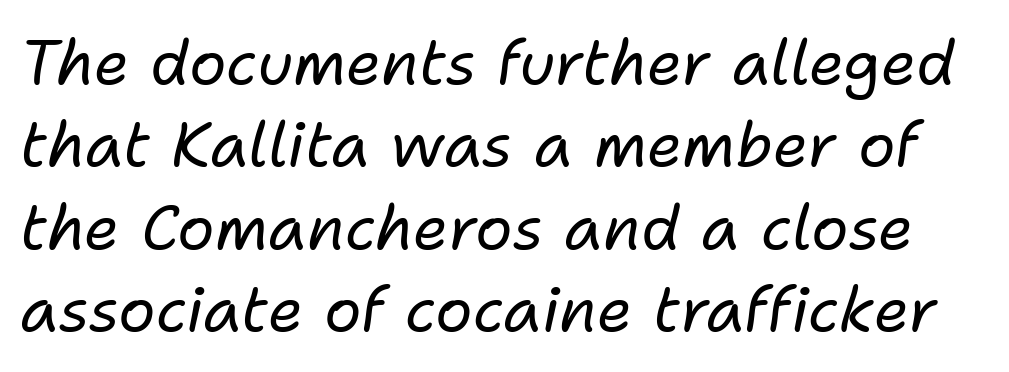
The line texture is even and compact thanks to regular tracking. Rule under the text: the space is simply empty. The letterforms sit at book weight or below. There's an unmistakable incline to the writing here.
